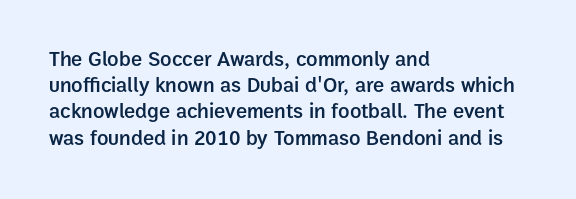
{"italic": "no", "bold": "semi", "underline": "no", "align": "left", "line_spacing": "normal", "line_spacing_ratio": 1.25, "letter_spacing": "normal", "letter_spacing_em": 0.0, "glyph_px": 21}
